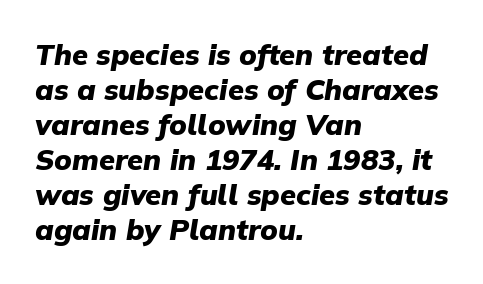
{"italic": "yes", "lean": "right", "slant_degrees": 9, "bold": "yes", "weight": "heavy", "width": "normal", "stroke_contrast": "low", "x_height": "medium", "monospaced": "no", "underline": "no", "align": "left", "line_spacing_ratio": 1.21, "letter_spacing": "normal", "letter_spacing_em": 0.0, "glyph_px": 29}
